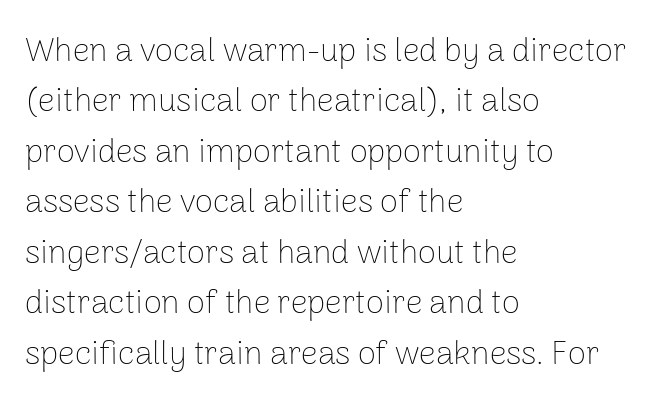
The foot of each line stays bare and open. All the whitespace from short lines collects on the right. Tall strokes in this sample are plumb rather than angled. Leading: standard. Weight: in the light-to-regular range. The face used here is proportionally spaced, like ordinary book or web type.
